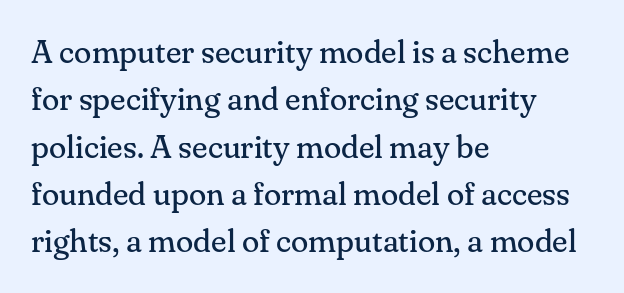
Layout note: lines flush left. This is roman type, the default non-slanted kind. The passage shown is typed in a proportional face where columns would drift. Stroke thickness stays within the range of a standard reading face or lighter. Plain, unruled lines of type.
